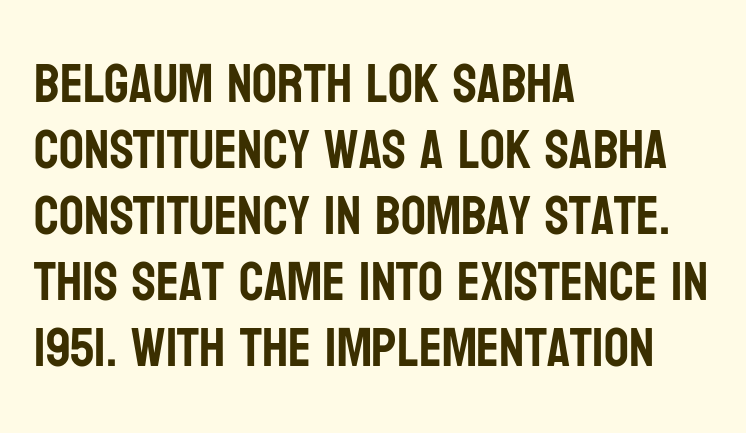
The image shows 55 px condensed sans-serif type, upright; set left-aligned, line spacing 1.2x, normal letter spacing, not underlined; low stroke contrast and a large x-height.
